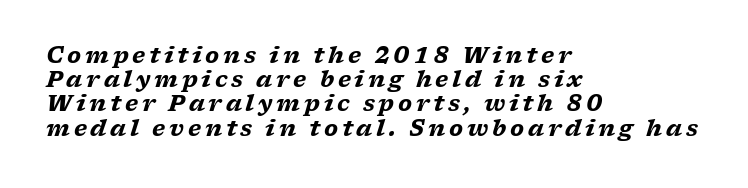
The image shows 22 px bold type, italic (leaning right); set left-aligned, tight line spacing (1.1x), not underlined.
